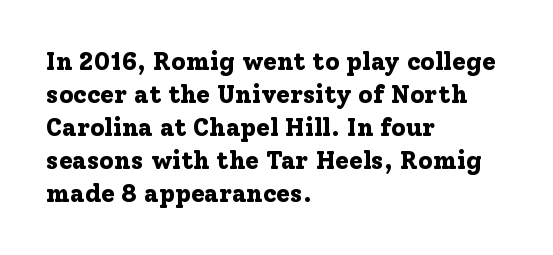
The image shows 25 px bold type, upright; set left-aligned, normal line spacing (1.32x), normal letter spacing, not underlined.
